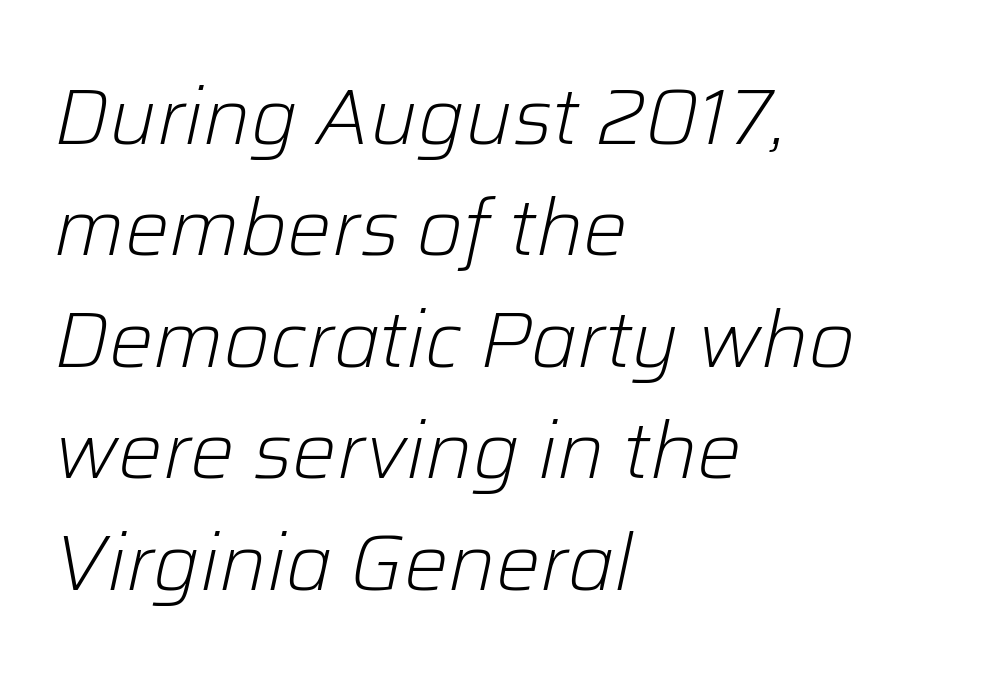
Q: Is the text bold? A: No.
Q: Is the text italic (slanted)? A: Yes, it leans right by about 12 degrees.
Q: Is the text underlined? A: No.
Q: How is the paragraph aligned? A: Left-aligned.
Q: Is the spacing between letters normal or unusually wide? A: Normal.
Q: Is the spacing between lines tight, normal or loose? A: Normal.
Q: Width (condensed, normal, or wide)? A: Normal.
Q: Stroke contrast? A: Low.
Q: x-height? A: Medium.
Q: Monospaced? A: No.
